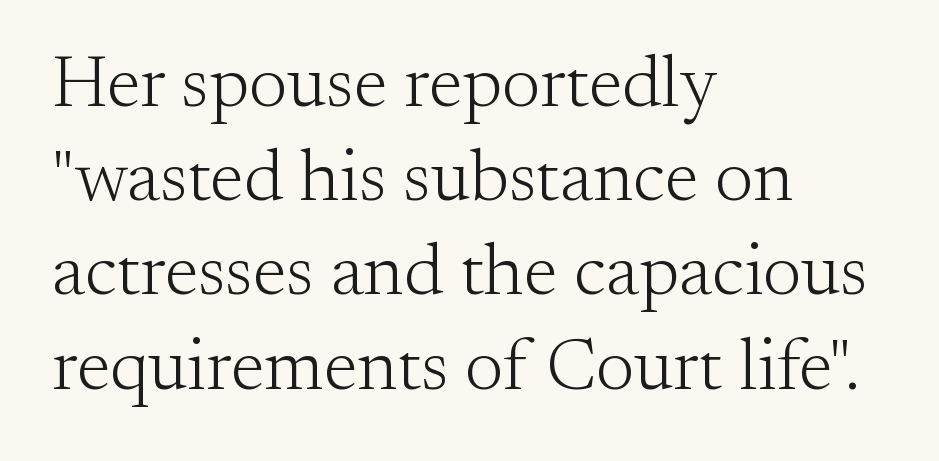
{"serif": "yes", "italic": "no", "bold": "no", "weight": "light", "width": "normal", "stroke_contrast": "medium", "x_height": "small", "monospaced": "no", "underline": "no", "align": "left", "line_spacing": "normal", "line_spacing_ratio": 1.29, "letter_spacing": "normal", "letter_spacing_em": 0.0, "glyph_px": 73}
